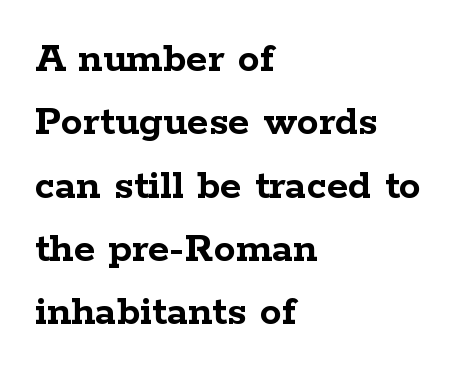
Q: Is the text bold? A: Yes.
Q: Is the text italic (slanted)? A: No, it is upright.
Q: Is the typeface a serif or a sans-serif typeface? A: Serif.
Q: Is the text underlined? A: No.
Q: How is the paragraph aligned? A: Left-aligned.
Q: Is the spacing between letters normal or unusually wide? A: Normal.
Q: Is the spacing between lines tight, normal or loose? A: Normal.
Q: Width (condensed, normal, or wide)? A: Wide.
Q: Stroke contrast? A: Low.
Q: x-height? A: Medium.
Q: Monospaced? A: No.
